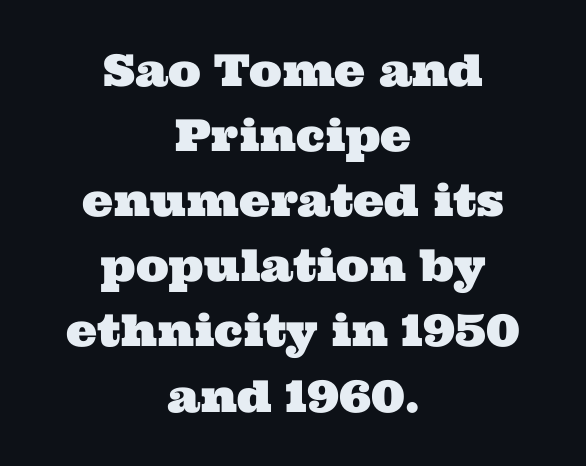
{"serif": "yes", "width": "wide", "stroke_contrast": "medium", "x_height": "medium", "monospaced": "no", "underline": "no", "align": "center", "line_spacing": "normal", "line_spacing_ratio": 1.48, "letter_spacing": "normal", "letter_spacing_em": 0.0, "glyph_px": 44}
